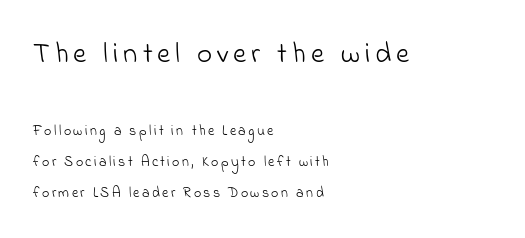
Q: Is the text bold? A: No.
Q: Is the typeface a serif or a sans-serif typeface? A: Sans-serif.
Q: Is the text underlined? A: No.
Q: How is the paragraph aligned? A: Left-aligned.
Q: Is the spacing between lines tight, normal or loose? A: Loose.
Q: Which block of text is set in a larger size, the first (top) or the second (bottom)? A: The first (top) one.
Q: Width (condensed, normal, or wide)? A: Normal.
Q: Stroke contrast? A: Low.
Q: x-height? A: Small.
Q: Monospaced? A: No.
